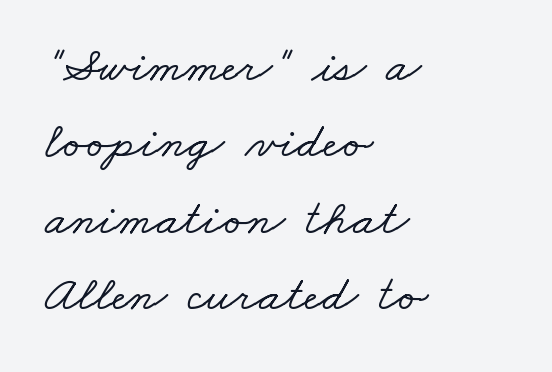
Any mark beneath the type? The region is blank. Each letter keeps its own natural width here, so spacing adapts to shape. The letters sit at their default tracking, neither squeezed nor spread. The typesetter chose a ragged-right arrangement here.
